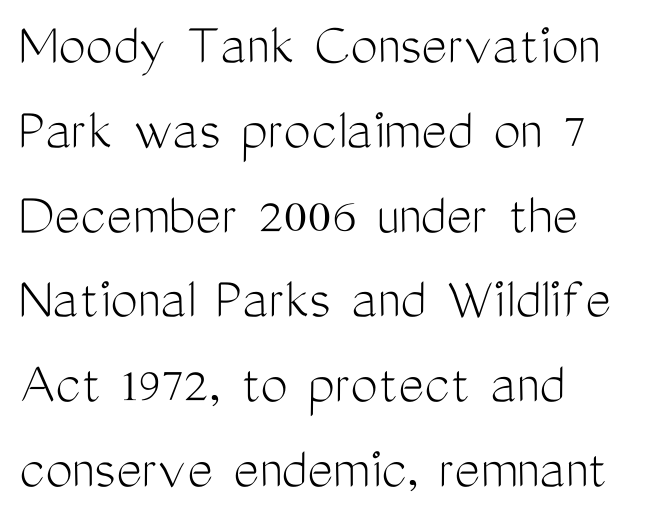
Q: Is the text bold? A: No.
Q: Is the text italic (slanted)? A: No, it is upright.
Q: Is the typeface a serif or a sans-serif typeface? A: Sans-serif.
Q: Is the text underlined? A: No.
Q: How is the paragraph aligned? A: Left-aligned.
Q: Is the spacing between letters normal or unusually wide? A: Normal.
Q: Is the spacing between lines tight, normal or loose? A: Normal.
Q: Width (condensed, normal, or wide)? A: Condensed.
Q: Stroke contrast? A: Medium.
Q: x-height? A: Medium.
Q: Monospaced? A: No.
